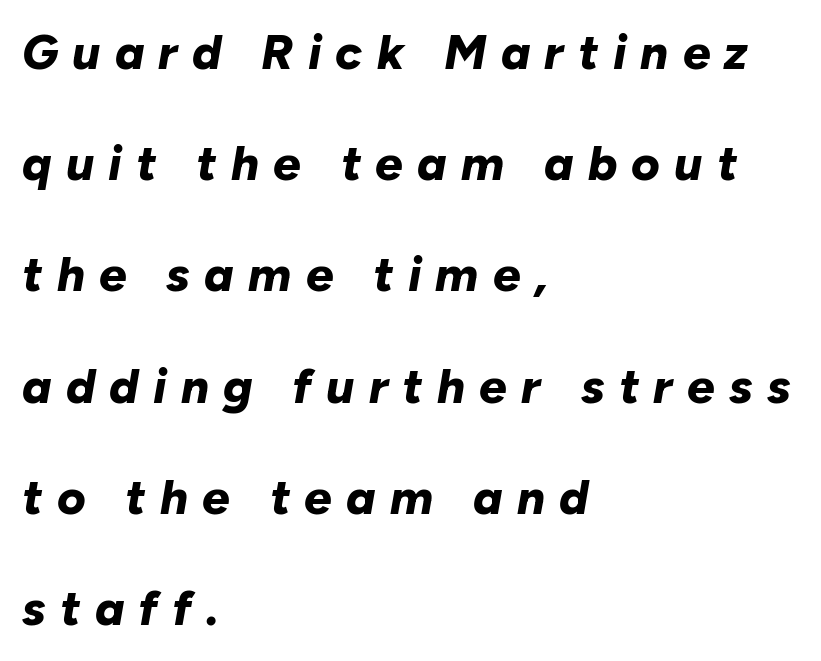
Typographic density is high because the face is bold. This rendering uses left alignment, leaving the right contour irregular. The words here are not underlined. Here the designer chose a conventional face with non-uniform glyph widths. Observe the wide spacing: letters keep a clear distance from each other. The whole block is typeset with a tilt.
